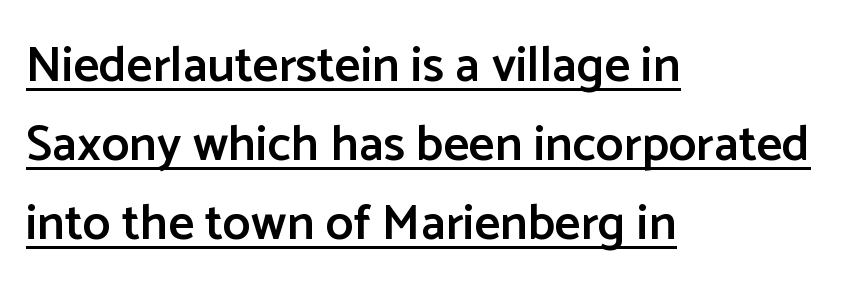
Q: Is the text bold? A: Semi-bold.
Q: Is the text italic (slanted)? A: No, it is upright.
Q: Is the typeface a serif or a sans-serif typeface? A: Sans-serif.
Q: Is the text underlined? A: Yes.
Q: How is the paragraph aligned? A: Left-aligned.
Q: Is the spacing between letters normal or unusually wide? A: Normal.
Q: Is the spacing between lines tight, normal or loose? A: Normal.
Q: Width (condensed, normal, or wide)? A: Normal.
Q: Stroke contrast? A: Low.
Q: x-height? A: Medium.
Q: Monospaced? A: No.
